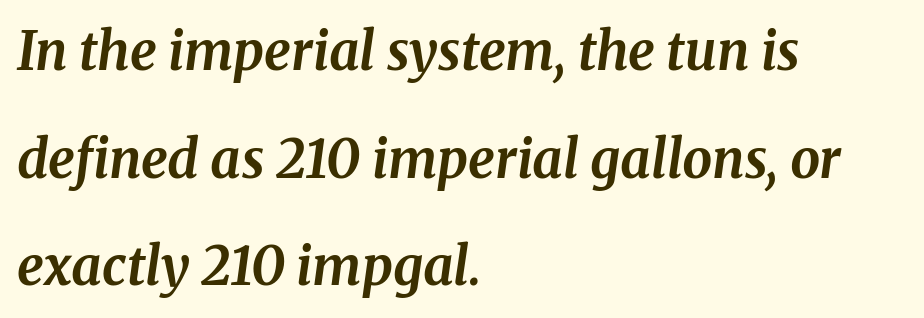
{"serif": "yes", "italic": "yes", "lean": "right", "slant_degrees": 8, "bold": "yes", "weight": "bold", "width": "normal", "stroke_contrast": "medium", "x_height": "medium", "monospaced": "no", "underline": "no", "align": "left", "line_spacing": "loose", "line_spacing_ratio": 2.03, "letter_spacing": "normal", "letter_spacing_em": 0.0, "glyph_px": 53}
